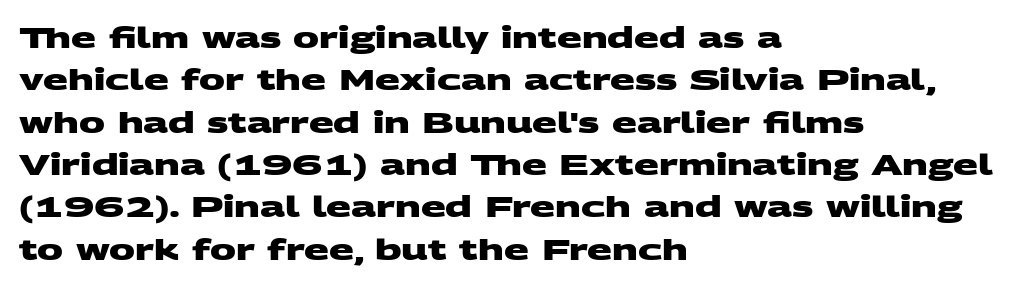
Q: Is the text bold? A: Yes.
Q: Is the typeface a serif or a sans-serif typeface? A: Sans-serif.
Q: Is the text underlined? A: No.
Q: How is the paragraph aligned? A: Left-aligned.
Q: Is the spacing between letters normal or unusually wide? A: Normal.
Q: Is the spacing between lines tight, normal or loose? A: Normal.
Q: Width (condensed, normal, or wide)? A: Wide.
Q: Stroke contrast? A: Medium.
Q: x-height? A: Large.
Q: Monospaced? A: No.
